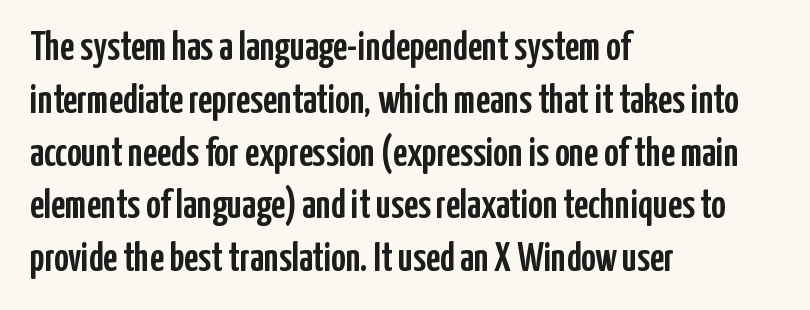
Q: Is the text italic (slanted)? A: No, it is upright.
Q: Is the typeface a serif or a sans-serif typeface? A: Sans-serif.
Q: Is the text underlined? A: No.
Q: How is the paragraph aligned? A: Left-aligned.
Q: Is the spacing between letters normal or unusually wide? A: Normal.
Q: Is the spacing between lines tight, normal or loose? A: Normal.
Q: Width (condensed, normal, or wide)? A: Condensed.
Q: Stroke contrast? A: Low.
Q: x-height? A: Medium.
Q: Monospaced? A: No.
